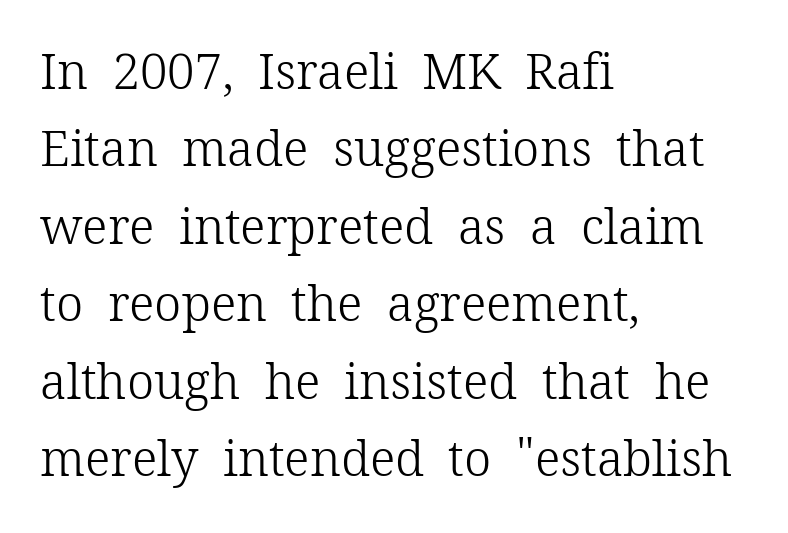
Reading down the block, your eye returns to a fixed left position each line. Note the varied advance widths — an 'i' is clearly narrower than an 'm'. The foot of each line stays bare and open. The line-height multiplier appears to be the usual default. Tall strokes in this sample are plumb rather than angled.
